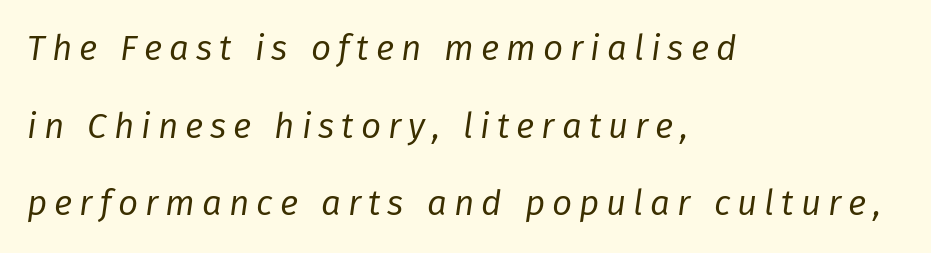
The image shows 35 px regular-weight type, italic (leaning right); set left-aligned, loose line spacing (2.22x), unusually wide letter spacing (+0.2 em), not underlined; low stroke contrast and a medium x-height.
